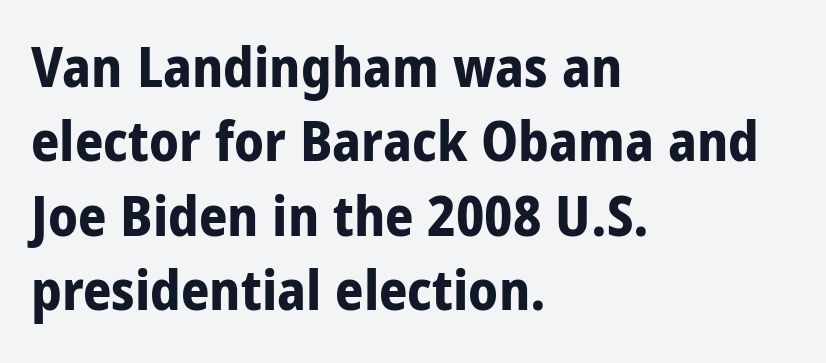
The image shows 56 px bold, condensed sans-serif type, upright; set left-aligned, normal line spacing (1.33x), normal letter spacing, not underlined; low stroke contrast and a large x-height.
